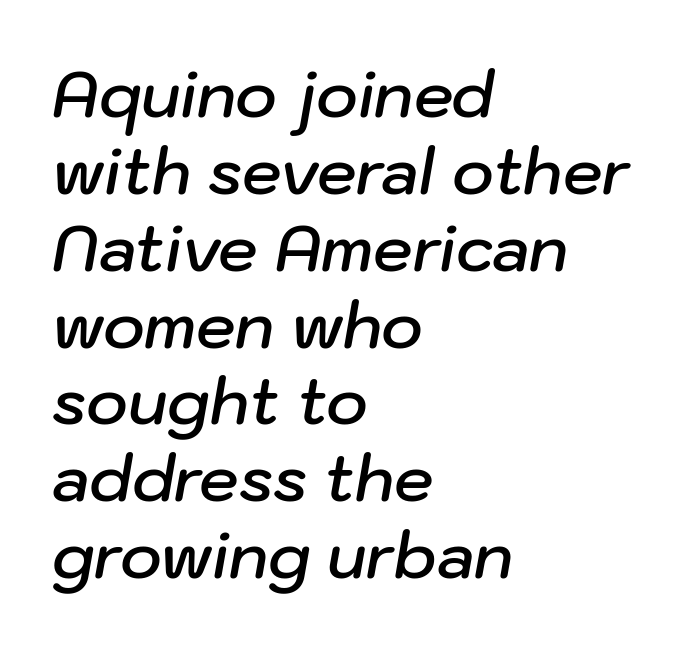
The image shows 63 px semibold type, italic (leaning right); set left-aligned, line spacing 1.22x, normal letter spacing, not underlined; low stroke contrast and a medium x-height.
